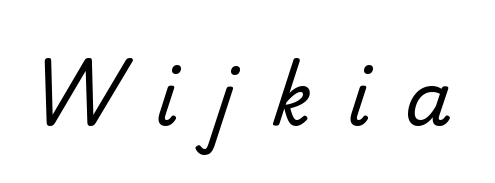
The image shows 75 px regular-weight sans-serif type; set unusually wide letter spacing (+0.48 em), not underlined; low stroke contrast and a small x-height.
